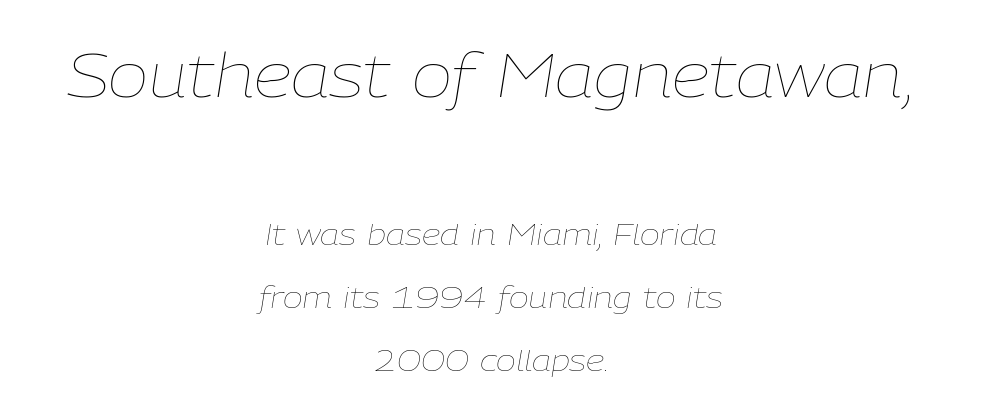
The image shows 61 px thin type, italic (leaning right); set centered, loose line spacing (2.11x), normal letter spacing, not underlined; the first (top) block is 2.03x larger; low stroke contrast and a medium x-height.
